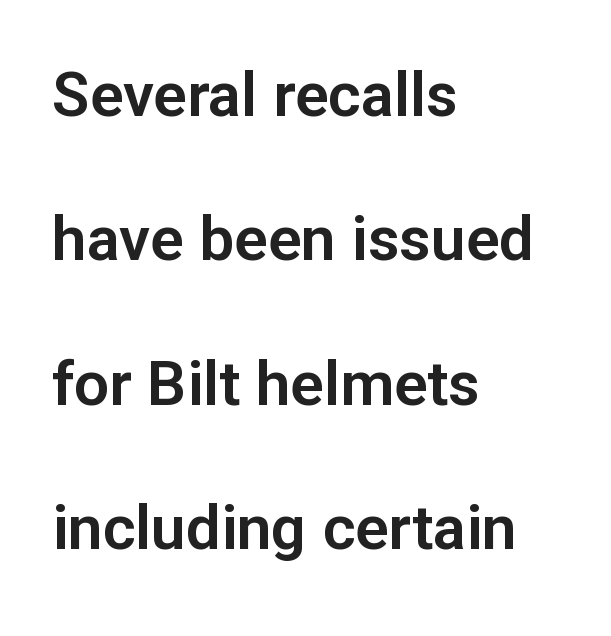
Q: Is the text italic (slanted)? A: No, it is upright.
Q: Is the typeface a serif or a sans-serif typeface? A: Sans-serif.
Q: Is the text underlined? A: No.
Q: How is the paragraph aligned? A: Left-aligned.
Q: Is the spacing between letters normal or unusually wide? A: Normal.
Q: Is the spacing between lines tight, normal or loose? A: Loose.
Q: Width (condensed, normal, or wide)? A: Normal.
Q: Stroke contrast? A: Low.
Q: x-height? A: Medium.
Q: Monospaced? A: No.
